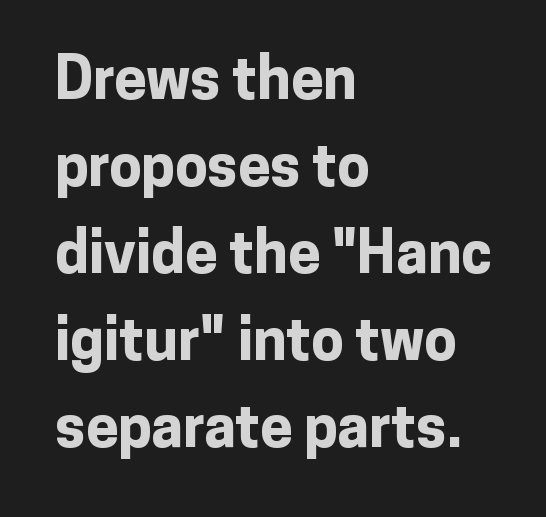
Nothing sits at the stroke ends, so this counts as sans-serif. Leftover space on each line is placed entirely after the last word. In terms of leading, this rendering sits right in the middle. Short note: letters normally spaced. A typesetter would call this proportional, since set widths differ per character.
